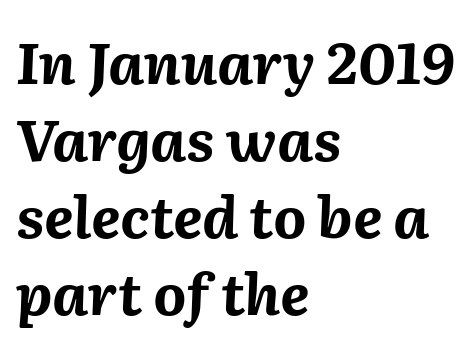
Q: Is the text bold? A: Yes.
Q: Is the text italic (slanted)? A: Yes, it leans right by about 2 degrees.
Q: Is the text underlined? A: No.
Q: How is the paragraph aligned? A: Left-aligned.
Q: Is the spacing between letters normal or unusually wide? A: Normal.
Q: Is the spacing between lines tight, normal or loose? A: Normal.
Q: Width (condensed, normal, or wide)? A: Normal.
Q: Stroke contrast? A: Medium.
Q: x-height? A: Medium.
Q: Monospaced? A: No.
